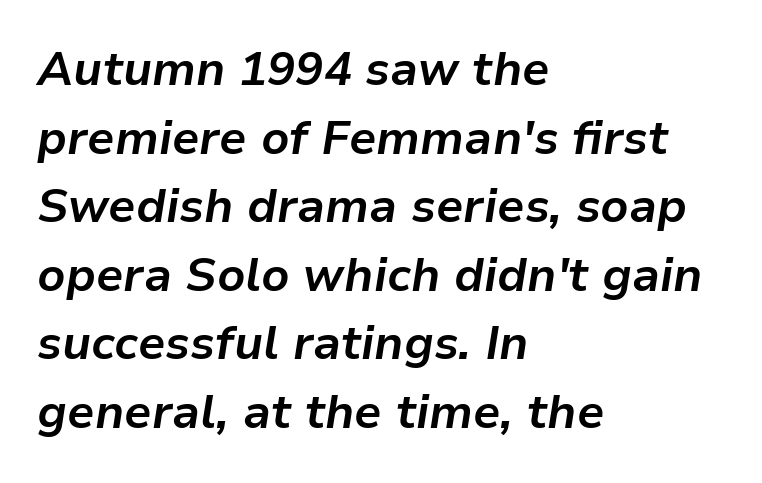
Strokes here are thick enough to call this a true bold. Baseline-to-baseline distance is the conventional proportion of letter height. Visually the block forms a straight wall on the left and a jagged coastline on the right. Glance below the letters and you will spot only blank space. Is the type slanted? Yes — the strokes lean at a clear angle. Looks like regular typesetting: each glyph gets only the width it needs.
